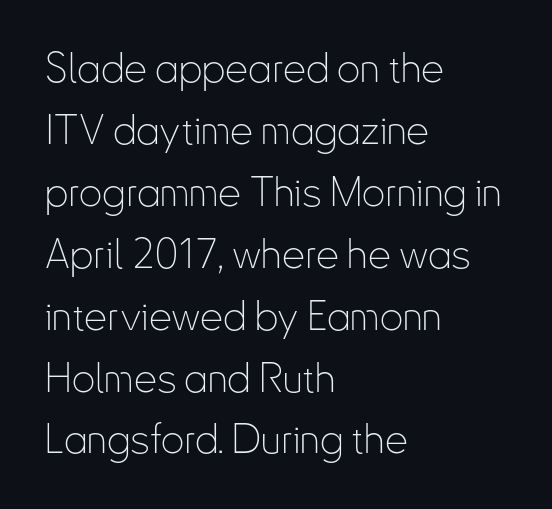
{"serif": "no", "italic": "no", "bold": "no", "weight": "thin", "width": "condensed", "stroke_contrast": "low", "x_height": "small", "monospaced": "no", "underline": "no", "align": "left", "line_spacing": "normal", "line_spacing_ratio": 1.51, "letter_spacing": "normal", "letter_spacing_em": 0.0, "glyph_px": 41}
